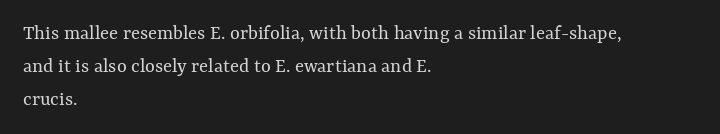
{"italic": "no", "bold": "no", "underline": "no", "align": "left", "line_spacing": "normal", "line_spacing_ratio": 1.56, "letter_spacing": "normal", "letter_spacing_em": 0.0, "glyph_px": 21}
